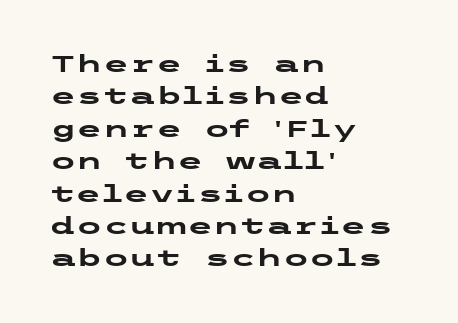
Whoever set this chose a conventional vertical rhythm. Emphasis by weight is at full strength: bold. The setting favours the left margin, as ordinary paragraphs usually do. Glance below the letters and you will spot only blank space. Rendered with straight, roman letterforms.
